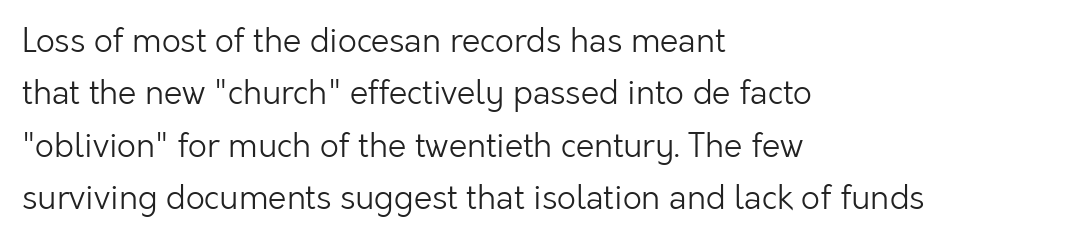
Vertical strokes here are truly vertical. Think standard paragraph weight, or any step lighter than that. The lines in this sample share a left origin and differ only in where they stop. The type family on display is of the sans-serif kind.
